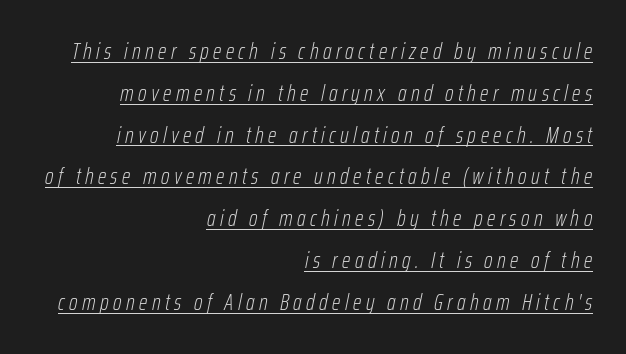
Caption: multi-line text, flush right, ragged left. Observe the lean: these are italic letterforms. The line-height multiplier appears high, well above default. A baseline rule has been typeset under these characters. In terms of letterspacing, this is a distinctly airy, spread setting.
